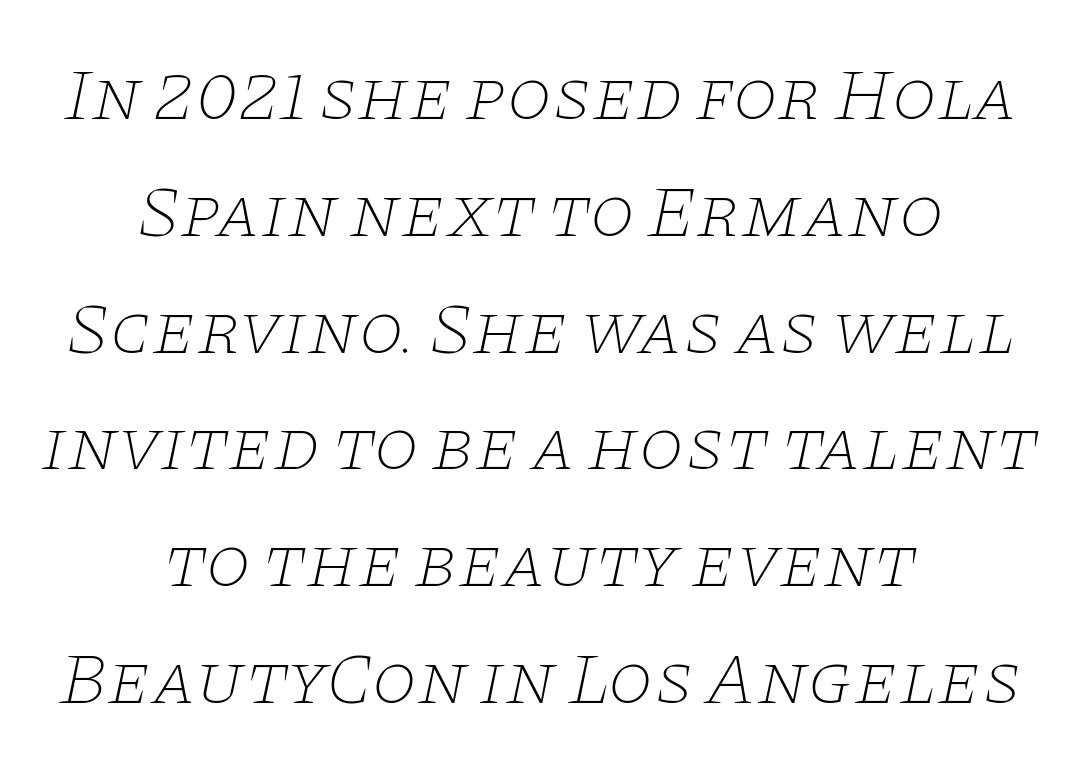
Q: Is the text bold? A: No.
Q: Is the text italic (slanted)? A: Yes, it leans right by about 11 degrees.
Q: Is the typeface a serif or a sans-serif typeface? A: Serif.
Q: Is the text underlined? A: No.
Q: How is the paragraph aligned? A: Centered.
Q: Is the spacing between letters normal or unusually wide? A: Normal.
Q: Is the spacing between lines tight, normal or loose? A: Normal.
Q: Width (condensed, normal, or wide)? A: Wide.
Q: Stroke contrast? A: Low.
Q: x-height? A: Large.
Q: Monospaced? A: No.
